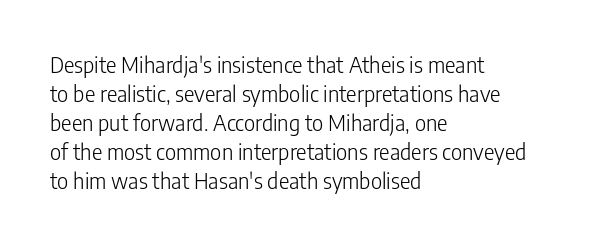
The image shows 22 px text type, upright; set left-aligned, normal line spacing (1.32x), normal letter spacing, not underlined.
